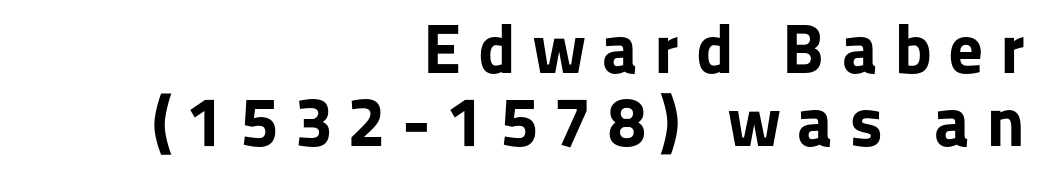
{"serif": "no", "italic": "no", "bold": "yes", "weight": "bold", "width": "normal", "stroke_contrast": "low", "x_height": "medium", "monospaced": "no", "underline": "no", "align": "right", "line_spacing": "tight", "line_spacing_ratio": 1.04, "letter_spacing": "wide", "letter_spacing_em": 0.23, "glyph_px": 70}
